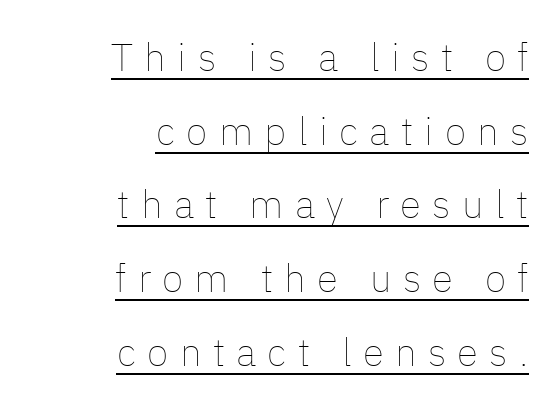
{"italic": "no", "bold": "no", "weight": "thin", "width": "normal", "stroke_contrast": "low", "x_height": "medium", "monospaced": "no", "underline": "yes", "align": "right", "line_spacing_ratio": 1.89, "letter_spacing": "wide", "letter_spacing_em": 0.29, "glyph_px": 39}
